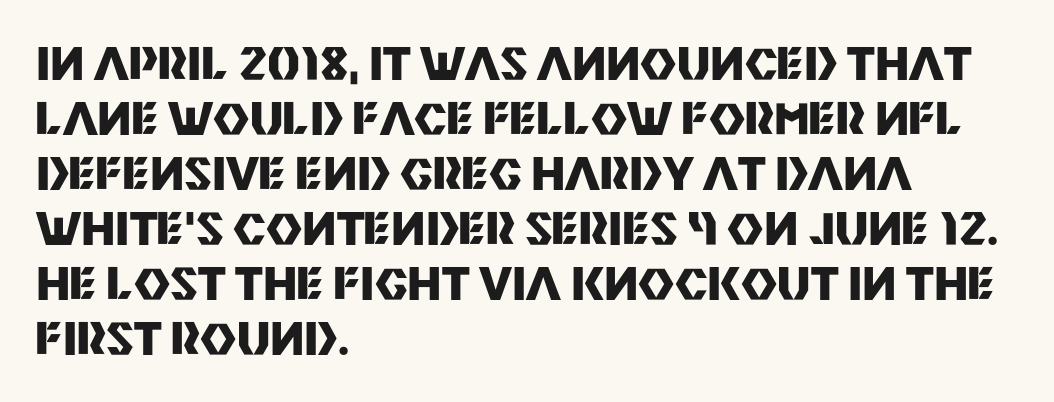
Each new line begins a customary step beneath the previous one. The paragraph has a hard left edge and a soft right edge. Characters follow at the spacing the type designer built in. The passage shown is typed in a proportional face where columns would drift. Serifs: no, the terminals of the letterforms are clean. Unlike italic type, these characters show no tilt at all.
